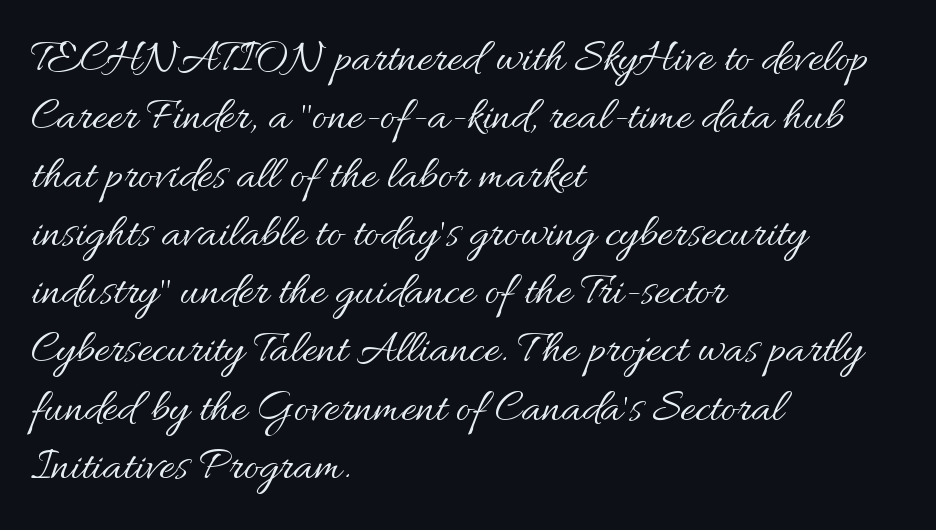
Q: Is the text bold? A: No.
Q: Is the text italic (slanted)? A: Yes.
Q: Is the text underlined? A: No.
Q: How is the paragraph aligned? A: Left-aligned.
Q: Is the spacing between letters normal or unusually wide? A: Normal.
Q: Width (condensed, normal, or wide)? A: Normal.
Q: Stroke contrast? A: Medium.
Q: x-height? A: Small.
Q: Monospaced? A: No.
